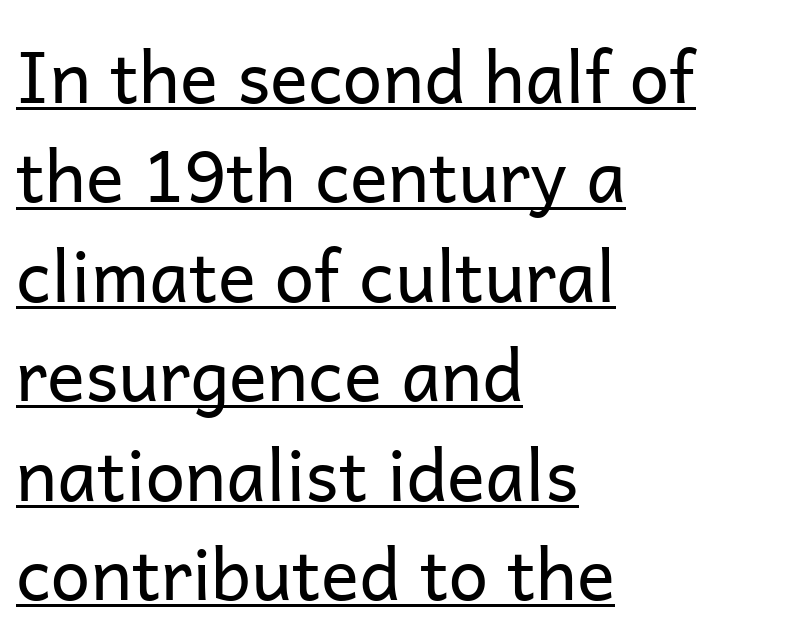
{"serif": "no", "italic": "no", "bold": "no", "weight": "regular", "width": "normal", "stroke_contrast": "low", "x_height": "medium", "monospaced": "no", "underline": "yes", "align": "left", "line_spacing": "normal", "line_spacing_ratio": 1.4, "letter_spacing": "normal", "letter_spacing_em": 0.0, "glyph_px": 71}
